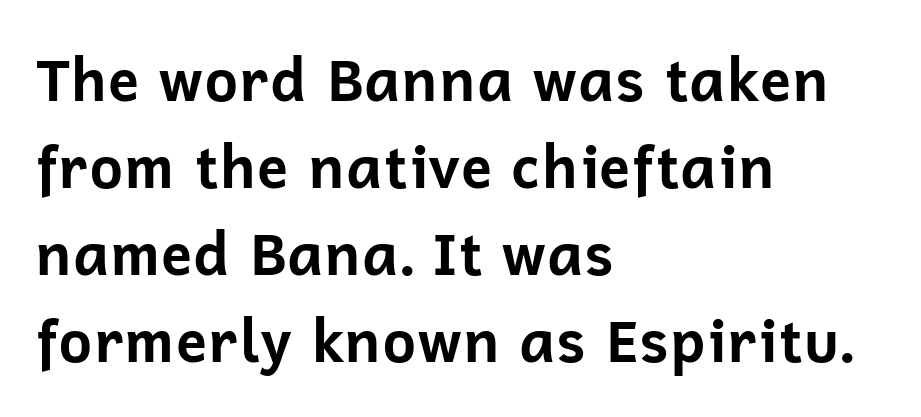
The image shows 58 px bold sans-serif type, upright; set left-aligned, normal line spacing (1.5x), normal letter spacing, not underlined; low stroke contrast and a medium x-height.
